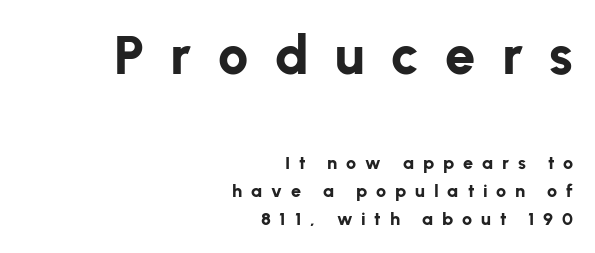
The image shows 54 px bold sans-serif type, upright; set right-aligned, normal line spacing (1.58x), unusually wide letter spacing (+0.49 em), not underlined; the first (top) block is 3.0x larger; low stroke contrast and a medium x-height.
